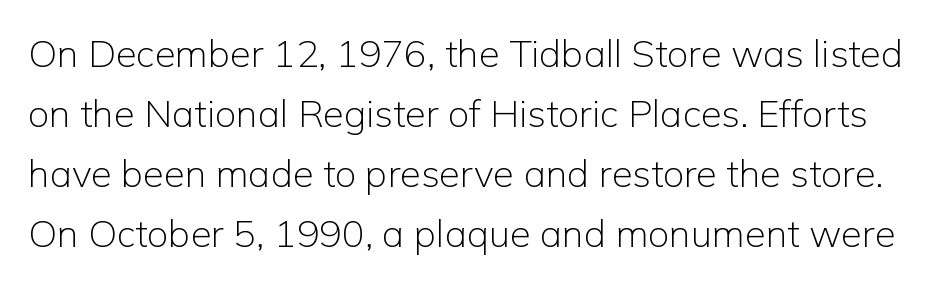
Unbolded letterforms with no extra heft. The axis of the letterforms is exactly vertical. This is sans-serif lettering, the kind often seen on screens and signage. If you measured baseline to baseline, you'd find a middling distance. How are the letters spaced? Ordinarily, with no added tracking. This sample has the flowing, uneven cadence of proportional lettering.
